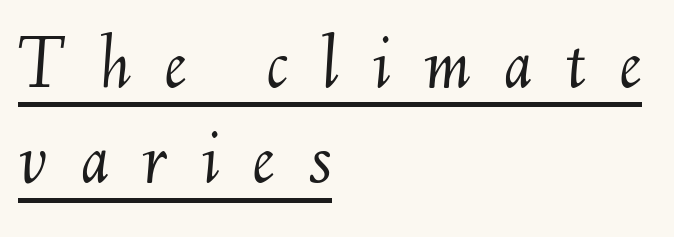
Q: Is the text bold? A: No.
Q: Is the text italic (slanted)? A: Yes, it leans right by about 6 degrees.
Q: Is the text underlined? A: Yes.
Q: How is the paragraph aligned? A: Left-aligned.
Q: Is the spacing between letters normal or unusually wide? A: Unusually wide.
Q: Width (condensed, normal, or wide)? A: Normal.
Q: Stroke contrast? A: Medium.
Q: x-height? A: Small.
Q: Monospaced? A: No.
